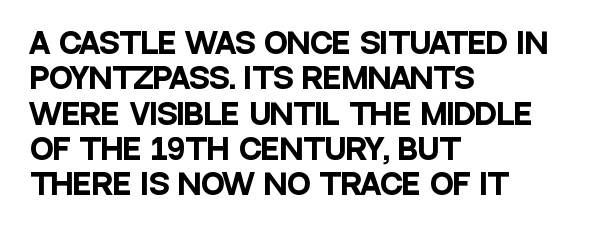
The line-height multiplier appears to be the usual default. The typeface chosen for these lines omits serifs. The lettering holds an erect, upright posture throughout. Strokes here are thick enough to call this a true bold. Do the characters align in a grid? No, the font is proportional. Glance below the letters and you will spot only blank space.
